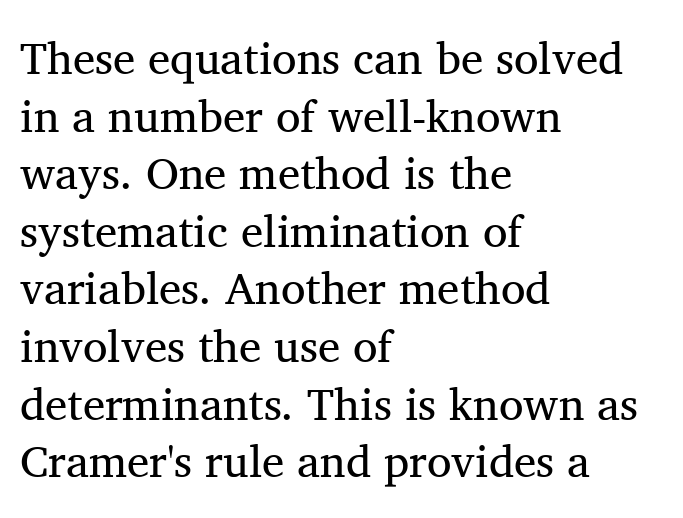
The image shows 45 px regular-weight serif type, upright; set left-aligned, normal line spacing (1.28x), normal letter spacing, not underlined; medium stroke contrast and a medium x-height.
